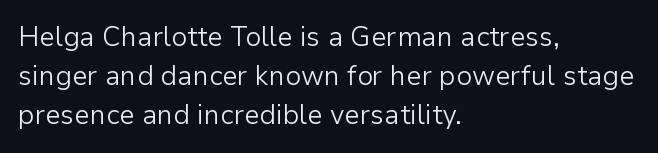
Default kerning and tracking; the words read as compact shapes. No heavy texture on the line: the type isn't bold. A roman cut, with each character standing at attention. Notice how the passage keeps a crisp vertical edge on the left only. Bare-footed words on every line.
